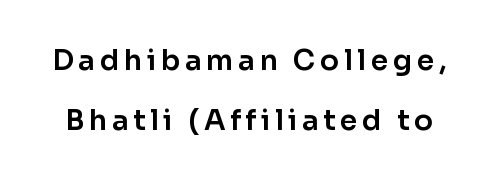
{"serif": "no", "italic": "no", "width": "normal", "stroke_contrast": "low", "x_height": "medium", "monospaced": "no", "underline": "no", "line_spacing": "loose", "line_spacing_ratio": 2.16, "glyph_px": 28}
